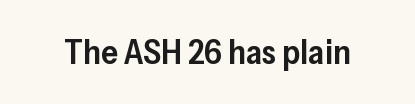
Here the designer chose a conventional face with non-uniform glyph widths. Bold? Not quite — semibold, heavier than regular but stopping short. This sample uses an upright cut, with every glyph sitting square on the baseline. The space beneath each line is pristine and unruled. The face used here is a sans, in the tradition of grotesques and geometrics.
